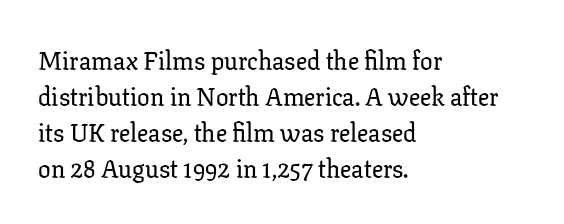
Vertically, the passage feels balanced, rows spaced as you'd expect. Every character sits straight up, as roman type does. A typesetter would call this zero additional tracking. Each line starts at the same left margin while the right side varies. Descenders are the only things crossing below the line.
